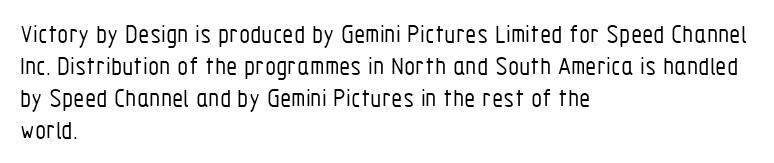
The passage shown is not underscored anywhere. Words appear dense and cohesive because spacing is normal. Alignment: flush left. Unlike italic type, these characters show no tilt at all.
